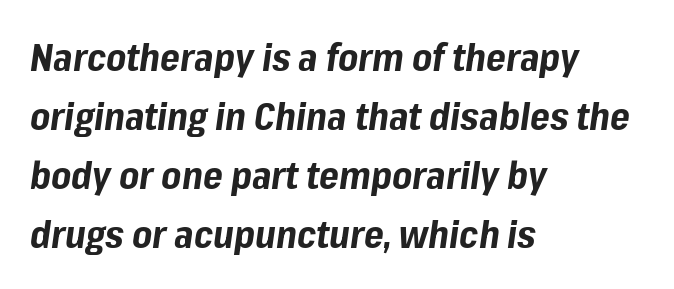
Style check: oblique. Tracking value appears to be zero — textbook default spacing. Character widths vary here, with narrow letters taking less room than wide ones. The glyphs are unaccompanied by any horizontal stroke below them. Line spacing here is normal.
